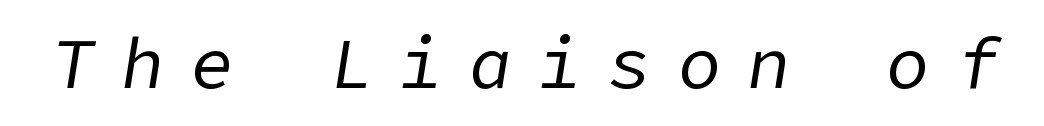
Q: Is the text bold? A: No.
Q: Is the text italic (slanted)? A: Yes, it leans right by about 9 degrees.
Q: Is the text underlined? A: No.
Q: Is the spacing between letters normal or unusually wide? A: Unusually wide.
Q: Width (condensed, normal, or wide)? A: Normal.
Q: Stroke contrast? A: Low.
Q: x-height? A: Medium.
